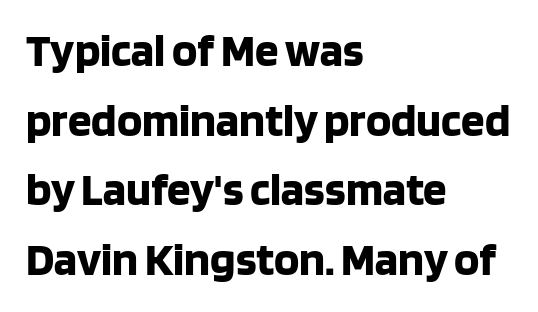
Q: Is the text bold? A: Yes.
Q: Is the text italic (slanted)? A: No, it is upright.
Q: Is the typeface a serif or a sans-serif typeface? A: Sans-serif.
Q: Is the text underlined? A: No.
Q: How is the paragraph aligned? A: Left-aligned.
Q: Is the spacing between letters normal or unusually wide? A: Normal.
Q: Is the spacing between lines tight, normal or loose? A: Normal.
Q: Width (condensed, normal, or wide)? A: Normal.
Q: Stroke contrast? A: Low.
Q: x-height? A: Large.
Q: Monospaced? A: No.
